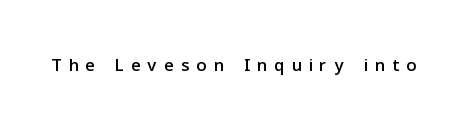
The image shows 25 px text type, upright; set unusually wide letter spacing (+0.3 em), not underlined.
